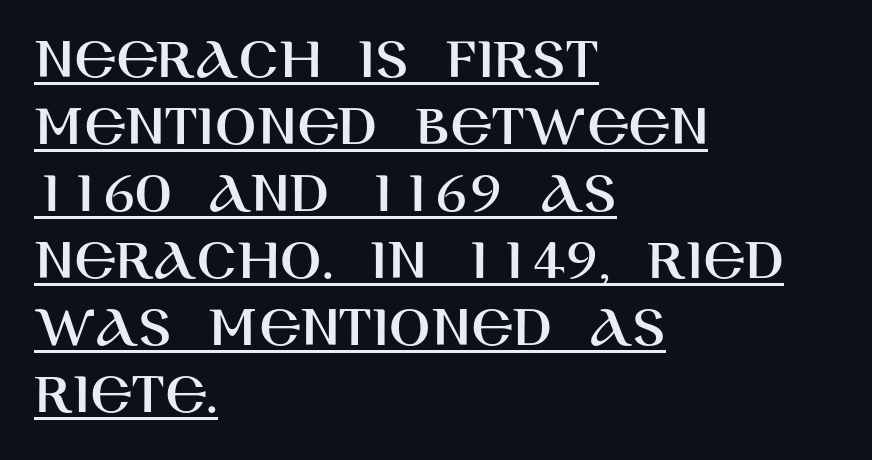
A typesetter would call this proportional, since set widths differ per character. In terms of leading, this rendering errs on the cramped side. Every stem runs plumb, perpendicular to the baseline. Has an underline been added? It has. Caption: multi-line text, flush left, ragged right.
